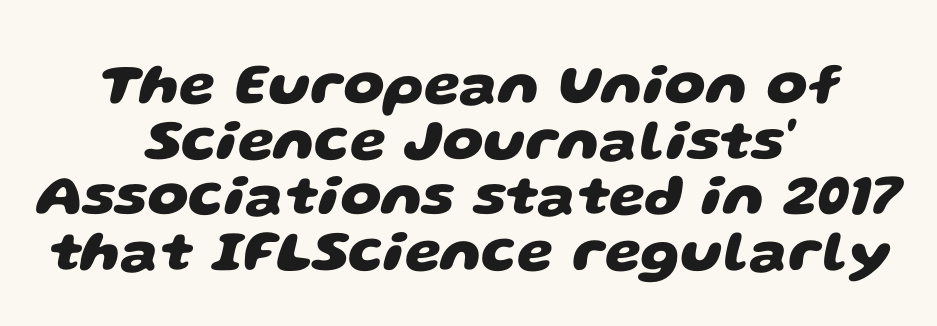
The image shows 58 px heavy, wide sans-serif type; set centered, tight line spacing (0.96x), normal letter spacing, not underlined; low stroke contrast and a large x-height.
